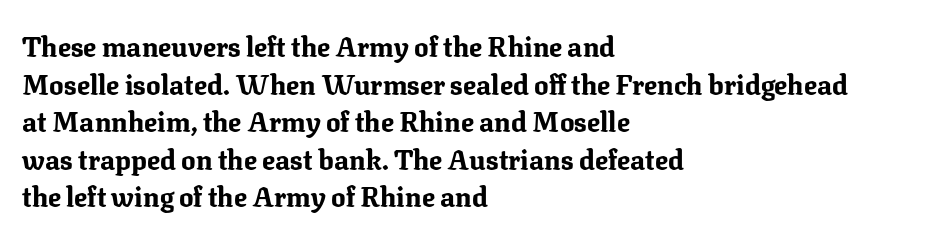
Its strokes are broad and dark, the hallmark of bold type. The letterforms sit shoulder to shoulder at normal distance. Horizontal alignment here is leftward, the default for most running prose. Each new line begins a customary step beneath the previous one. Has an underline been added? It has not. Characters remain perfectly vertical along every line.
